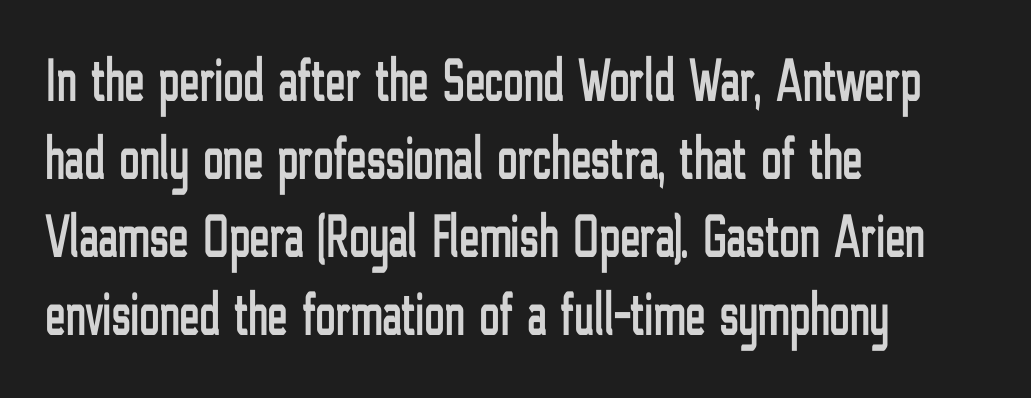
Q: Is the text italic (slanted)? A: No, it is upright.
Q: Is the typeface a serif or a sans-serif typeface? A: Sans-serif.
Q: Is the text underlined? A: No.
Q: How is the paragraph aligned? A: Left-aligned.
Q: Is the spacing between letters normal or unusually wide? A: Normal.
Q: Is the spacing between lines tight, normal or loose? A: Normal.
Q: Width (condensed, normal, or wide)? A: Condensed.
Q: Stroke contrast? A: Low.
Q: x-height? A: Medium.
Q: Monospaced? A: No.
